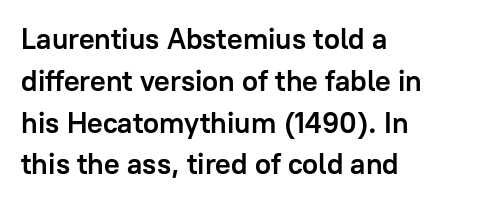
Q: Is the text bold? A: Yes.
Q: Is the text italic (slanted)? A: No, it is upright.
Q: Is the typeface a serif or a sans-serif typeface? A: Sans-serif.
Q: Is the text underlined? A: No.
Q: How is the paragraph aligned? A: Left-aligned.
Q: Is the spacing between letters normal or unusually wide? A: Normal.
Q: Is the spacing between lines tight, normal or loose? A: Normal.
Q: Width (condensed, normal, or wide)? A: Normal.
Q: Stroke contrast? A: Low.
Q: x-height? A: Medium.
Q: Monospaced? A: No.
